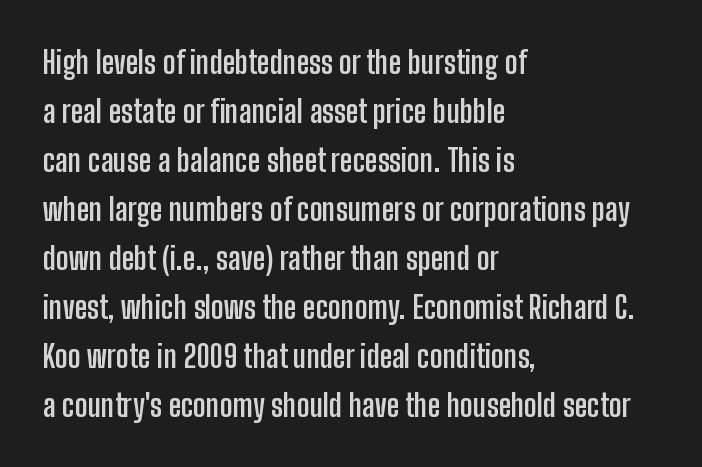
{"serif": "no", "italic": "no", "bold": "yes", "weight": "semibold", "width": "condensed", "stroke_contrast": "low", "x_height": "medium", "monospaced": "no", "underline": "no", "align": "left", "line_spacing": "normal", "line_spacing_ratio": 1.58, "letter_spacing": "normal", "letter_spacing_em": 0.0, "glyph_px": 31}
